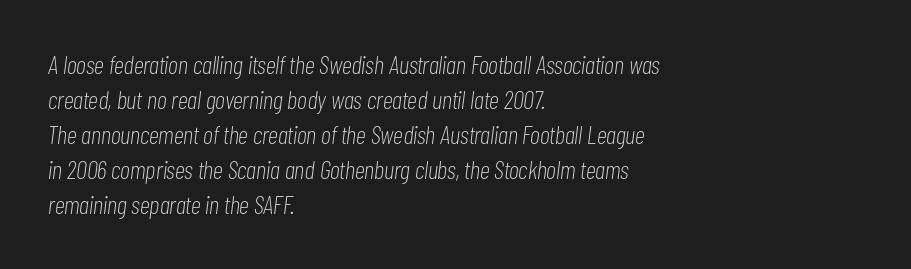
The rows are spaced the way most documents space them. One-word summary of the alignment: left. The horizontal fit of the characters is conventional and even. The area under the type is left untouched. Heft: none added — not bold.
